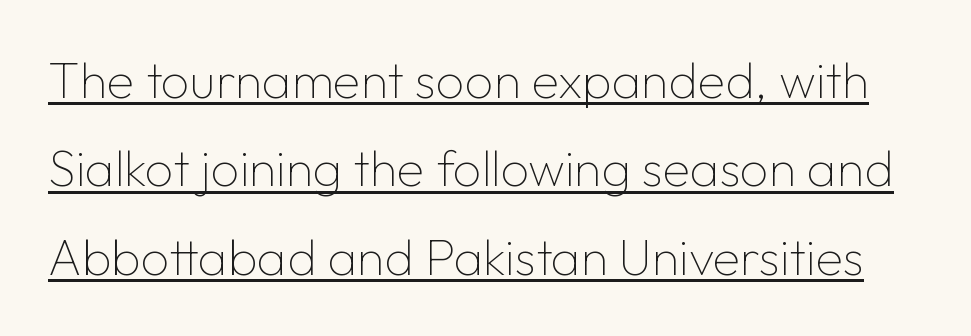
What kind of face is this? One without serifs — a sans. Quick note: underline on. No italicization has been applied; the sample stays upright. On a weight scale, this lands at 450 or below. How are the letters spaced? Ordinarily, with no added tracking. Varying glyph widths throughout — classic text-font behaviour.
